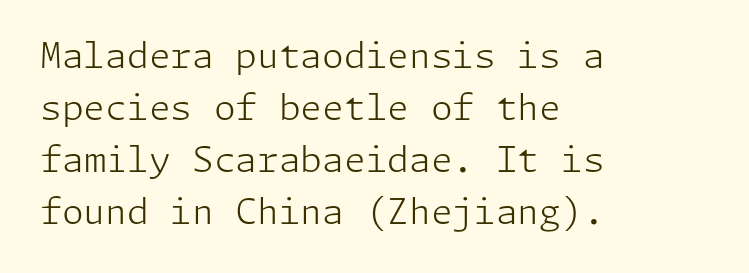
Q: Is the text bold? A: No.
Q: Is the text italic (slanted)? A: No, it is upright.
Q: Is the typeface a serif or a sans-serif typeface? A: Sans-serif.
Q: Is the text underlined? A: No.
Q: How is the paragraph aligned? A: Left-aligned.
Q: Is the spacing between letters normal or unusually wide? A: Normal.
Q: Is the spacing between lines tight, normal or loose? A: Normal.
Q: Width (condensed, normal, or wide)? A: Normal.
Q: Stroke contrast? A: Low.
Q: x-height? A: Medium.
